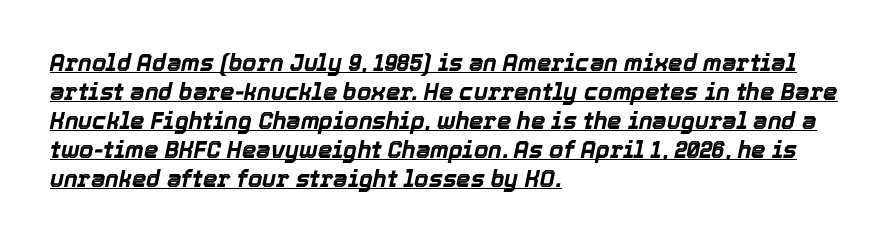
Q: Is the text bold? A: Yes.
Q: Is the text italic (slanted)? A: Yes, it leans right by about 12 degrees.
Q: Is the text underlined? A: Yes.
Q: How is the paragraph aligned? A: Left-aligned.
Q: Is the spacing between letters normal or unusually wide? A: Normal.
Q: Is the spacing between lines tight, normal or loose? A: Normal.
